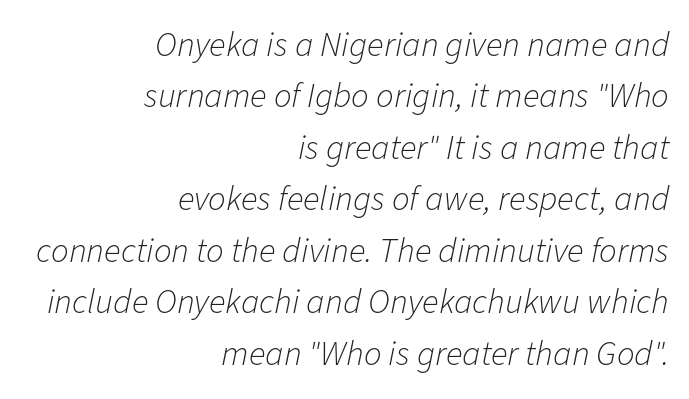
Each row of text sits above clean, open space. Think standard paragraph weight, or any step lighter than that. The type is set solid horizontally, with unmodified tracking. The typography opts for an oblique posture over an upright one. The rag falls on the left side of this text block. Rows of type keep a routine distance in the vertical direction.
